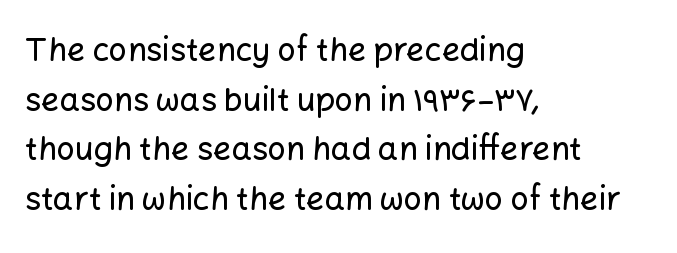
Normally led — the rows are evenly, conventionally spaced. The letters advance in unequal steps, a hallmark of proportional type. Honestly, the letter spacing is just normal — you wouldn't notice it. Short and long lines alike share a common starting point at left.
